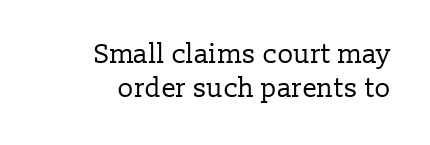
Q: Is the text bold? A: No.
Q: Is the text italic (slanted)? A: No, it is upright.
Q: Is the text underlined? A: No.
Q: How is the paragraph aligned? A: Right-aligned.
Q: Is the spacing between letters normal or unusually wide? A: Normal.
Q: Is the spacing between lines tight, normal or loose? A: Normal.
